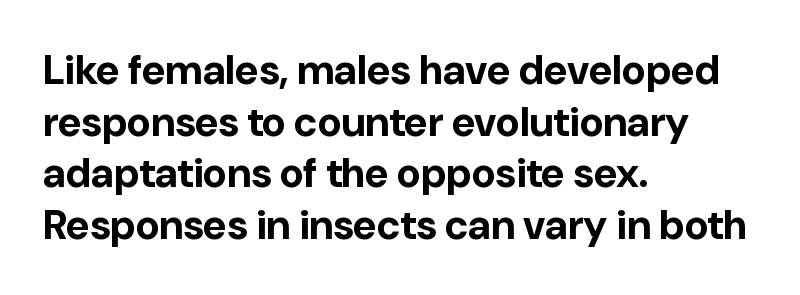
The image shows 41 px bold sans-serif type, upright; set left-aligned, normal line spacing (1.26x), normal letter spacing, not underlined; low stroke contrast and a medium x-height.
